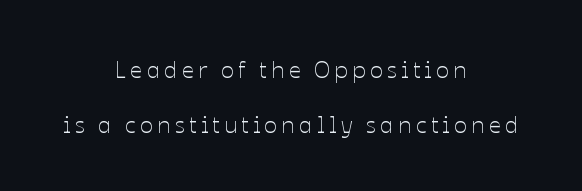
{"italic": "no", "bold": "no", "underline": "no", "align": "center", "line_spacing": "loose", "line_spacing_ratio": 2.3, "glyph_px": 24}
